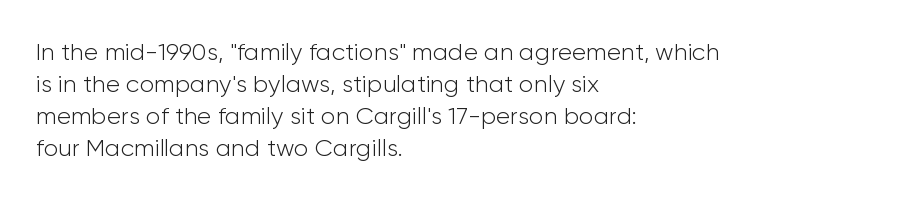
Q: Is the text bold? A: No.
Q: Is the text italic (slanted)? A: No, it is upright.
Q: Is the text underlined? A: No.
Q: How is the paragraph aligned? A: Left-aligned.
Q: Is the spacing between letters normal or unusually wide? A: Normal.
Q: Is the spacing between lines tight, normal or loose? A: Normal.
